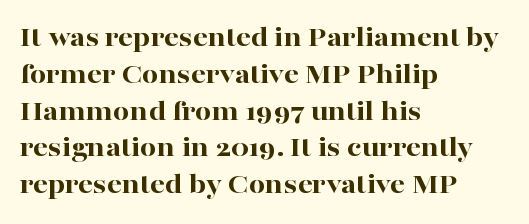
Q: Is the text bold? A: Yes.
Q: Is the text italic (slanted)? A: No, it is upright.
Q: Is the typeface a serif or a sans-serif typeface? A: Serif.
Q: Is the text underlined? A: No.
Q: How is the paragraph aligned? A: Left-aligned.
Q: Is the spacing between letters normal or unusually wide? A: Normal.
Q: Is the spacing between lines tight, normal or loose? A: Normal.
Q: Width (condensed, normal, or wide)? A: Wide.
Q: Stroke contrast? A: High.
Q: x-height? A: Medium.
Q: Monospaced? A: No.
